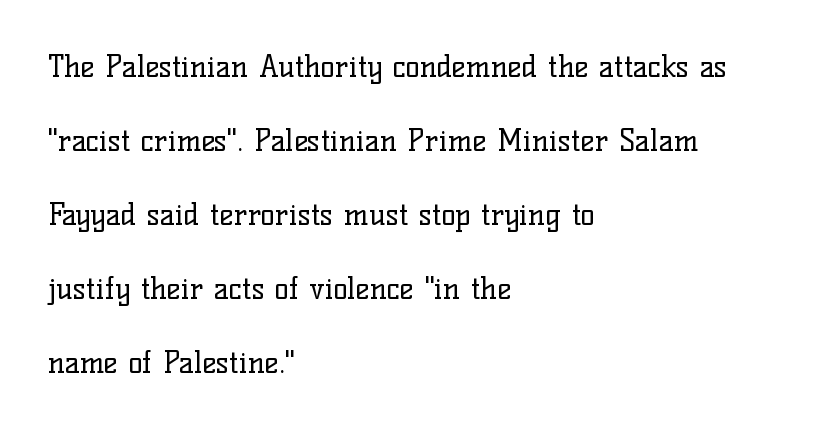
The image shows 30 px regular-weight serif type, upright; set left-aligned, loose line spacing (2.47x), normal letter spacing, not underlined; low stroke contrast and a medium x-height.
